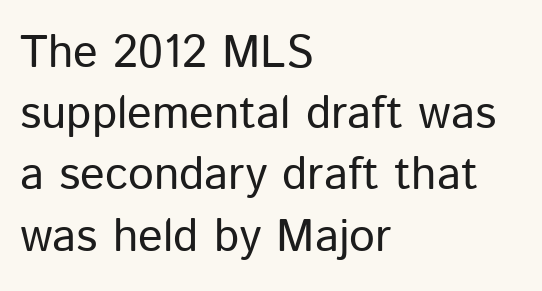
{"serif": "no", "italic": "no", "bold": "no", "weight": "regular", "width": "normal", "stroke_contrast": "low", "x_height": "medium", "monospaced": "no", "underline": "no", "align": "left", "line_spacing": "normal", "line_spacing_ratio": 1.33, "letter_spacing": "normal", "letter_spacing_em": 0.0, "glyph_px": 46}
